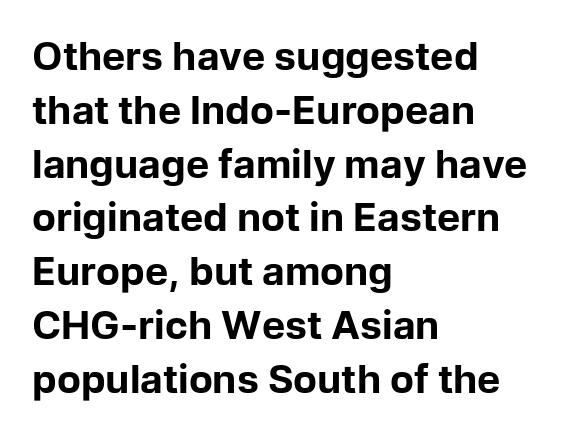
{"serif": "no", "italic": "no", "bold": "yes", "weight": "bold", "width": "normal", "stroke_contrast": "low", "x_height": "medium", "monospaced": "no", "underline": "no", "align": "left", "line_spacing": "normal", "line_spacing_ratio": 1.38, "letter_spacing": "normal", "letter_spacing_em": 0.0, "glyph_px": 39}
